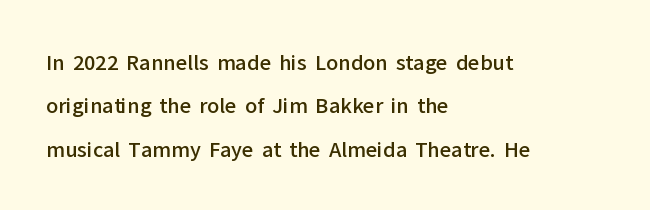
The text block is weighted toward the left margin, trailing off unevenly rightward. Students, this is semibold: more ink than regular, less than bold. This is the regular roman posture of the typeface. If you measured baseline to baseline, you'd find a long distance. Honestly, the letter spacing is just normal — you wouldn't notice it.
